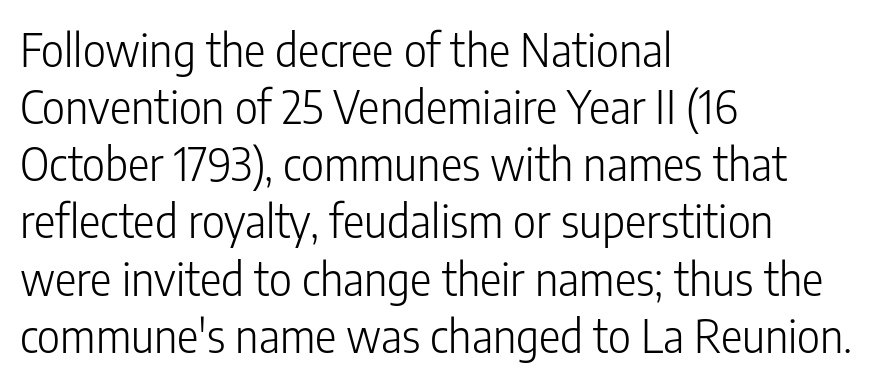
Q: Is the text bold? A: No.
Q: Is the text italic (slanted)? A: No, it is upright.
Q: Is the typeface a serif or a sans-serif typeface? A: Sans-serif.
Q: Is the text underlined? A: No.
Q: How is the paragraph aligned? A: Left-aligned.
Q: Is the spacing between letters normal or unusually wide? A: Normal.
Q: Is the spacing between lines tight, normal or loose? A: Normal.
Q: Width (condensed, normal, or wide)? A: Condensed.
Q: Stroke contrast? A: Low.
Q: x-height? A: Medium.
Q: Monospaced? A: No.
